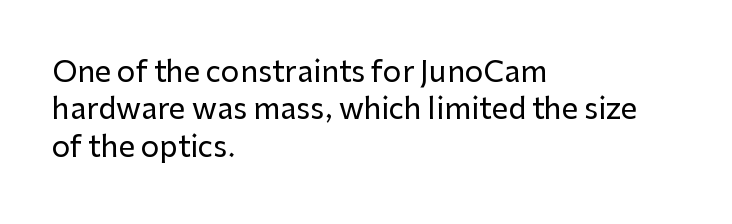
{"serif": "no", "italic": "no", "width": "normal", "stroke_contrast": "low", "x_height": "medium", "monospaced": "no", "underline": "no", "align": "left", "line_spacing": "normal", "line_spacing_ratio": 1.29, "letter_spacing": "normal", "letter_spacing_em": 0.0, "glyph_px": 29}
